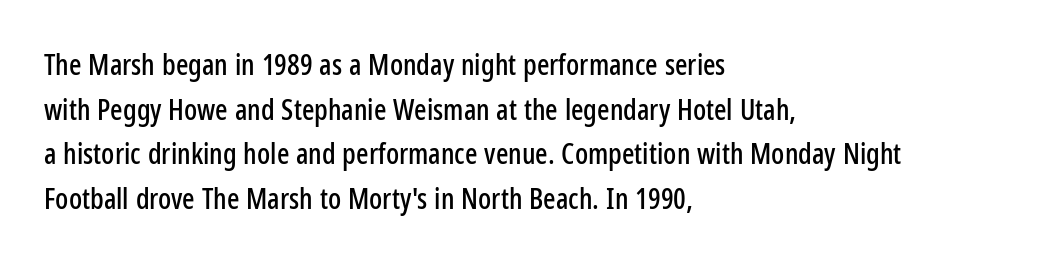
The image shows 29 px condensed sans-serif type, upright; set left-aligned, normal line spacing (1.54x), normal letter spacing, not underlined; low stroke contrast and a medium x-height.
